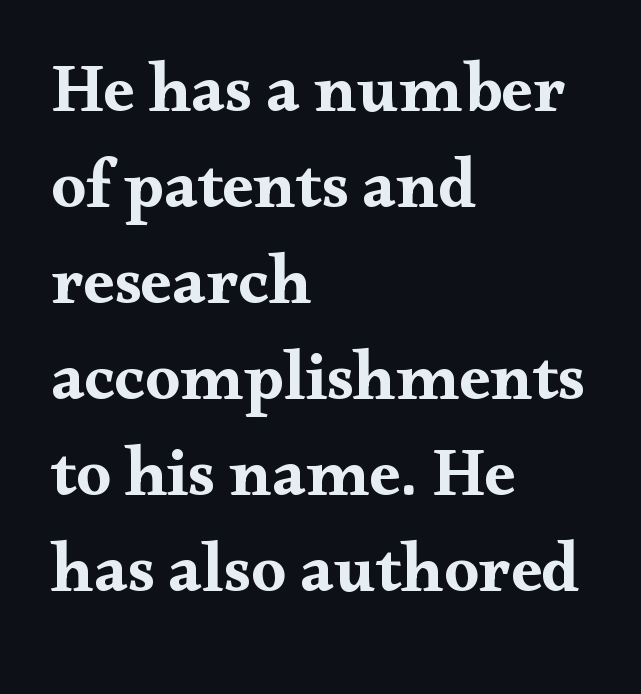
These lines keep a tight, regular rhythm from letter to letter. If you measured baseline to baseline, you'd find a middling distance. Lines of text with bare space underneath. The rendering uses natural spacing where letterforms have individual widths. Do the letters lean? They stand straight. Caption: multi-line text, flush left, ragged right.
